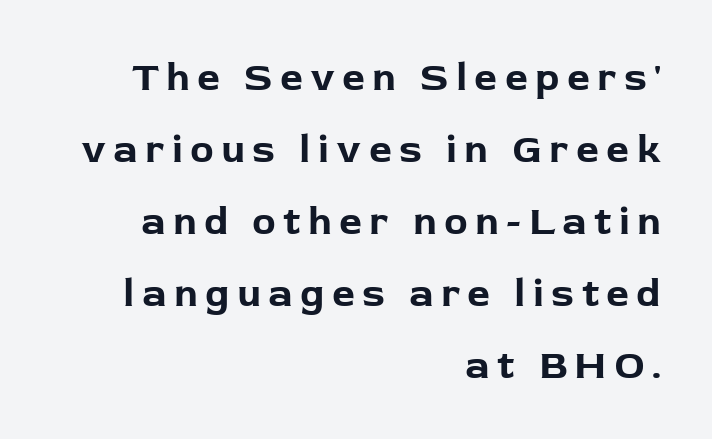
The image shows 40 px bold sans-serif type, upright; set right-aligned, line spacing 1.8x, not underlined; low stroke contrast and a medium x-height.
